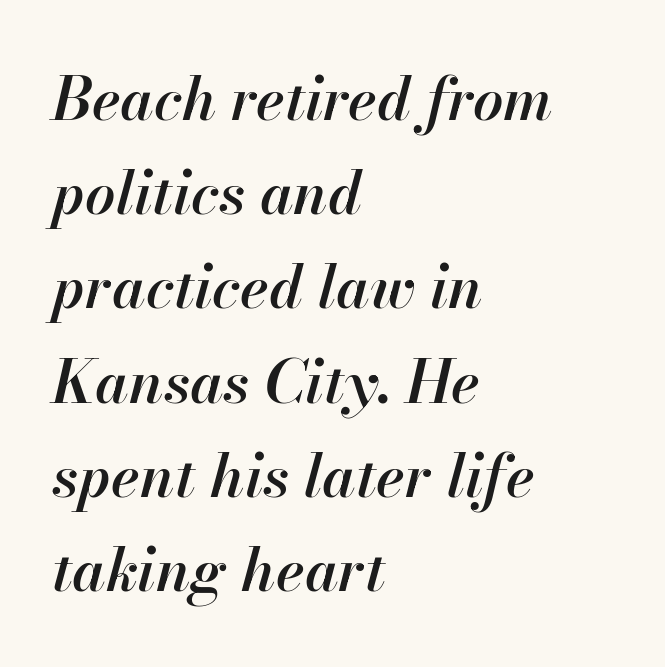
{"italic": "yes", "lean": "right", "slant_degrees": 13, "bold": "semi", "weight": "semibold", "width": "normal", "stroke_contrast": "high", "x_height": "small", "monospaced": "no", "underline": "no", "align": "left", "line_spacing": "normal", "line_spacing_ratio": 1.57, "letter_spacing": "normal", "letter_spacing_em": 0.0, "glyph_px": 60}
